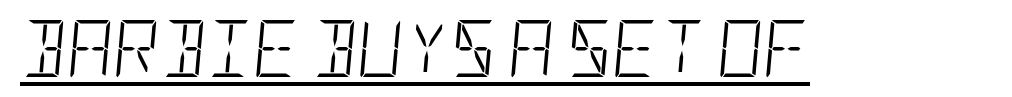
Each stroke keeps to a modest, everyday thickness or less. This sample uses plain, unmodified letter spacing. A baseline rule has been typeset under these characters. Compared with ordinary roman type, these characters are visibly tilted.
